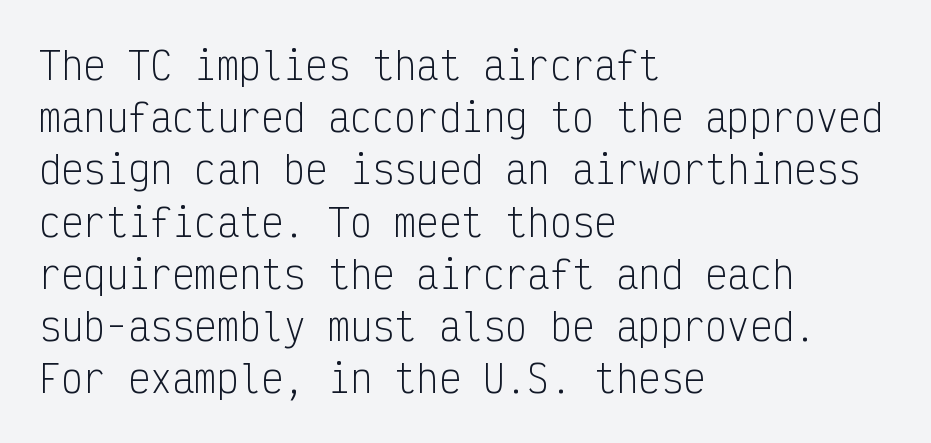
{"serif": "no", "italic": "no", "bold": "no", "weight": "light", "width": "condensed", "stroke_contrast": "low", "x_height": "medium", "monospaced": "yes", "underline": "no", "align": "left", "line_spacing": "normal", "line_spacing_ratio": 1.41, "letter_spacing": "normal", "letter_spacing_em": 0.0, "glyph_px": 37}
